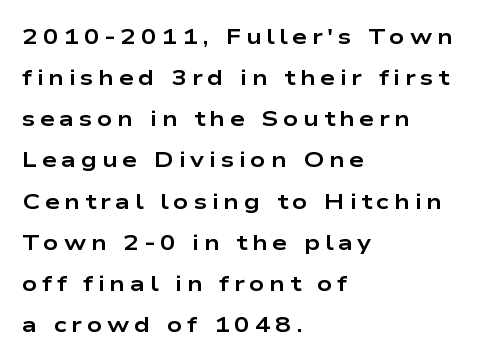
Heavy-handed strokes throughout: this text is bold. Lines of text with bare space underneath. It's the straight-up-and-down kind of type. The lines are quadded left. Does extra space separate the letters? Yes, quite a lot of it.
